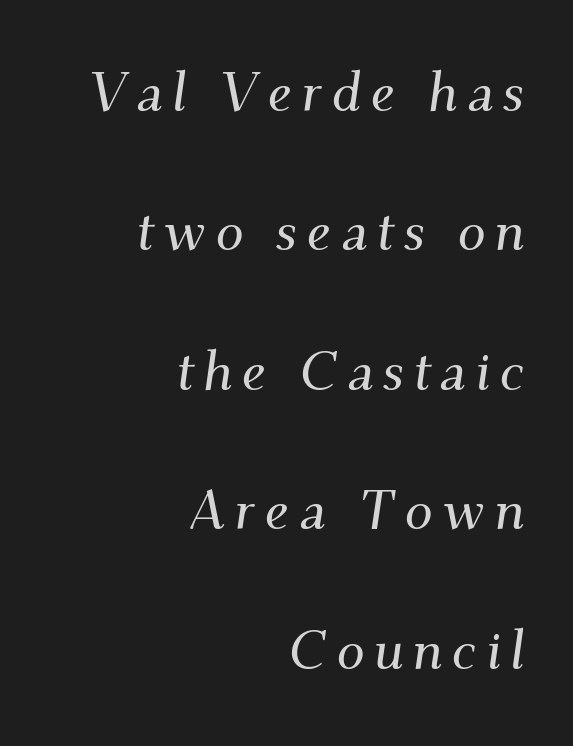
This rendering employs a face with finishing strokes, i.e., a serif. You could not count columns in this text — the font is proportionally spaced. The font's italic variant was chosen for this text. These lines stand farther apart than default settings would place them.
